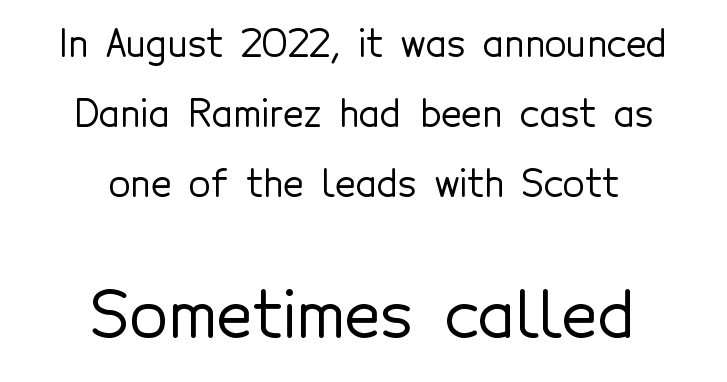
These lines are composed in type without serifs. Note: smaller setting up top, larger setting below. Successive baselines arrive slowly, with a big drop between each. This is roman type, the default non-slanted kind. Underlining? Definitely not there. The lines in this sample share a center point and differ in where they start and stop.
